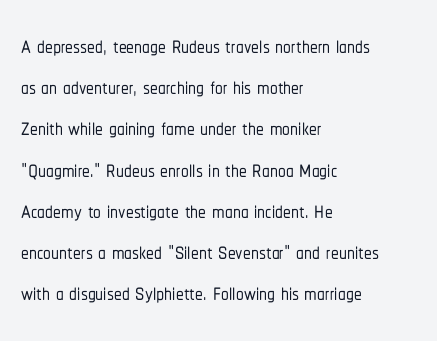
The letters sit at their default tracking, neither squeezed nor spread. Leading matches the norm, producing a regular column. A roman cut, with each character standing at attention. These lines are rendered in a variable-pitch font. Casual observation: everything's shoved over to the left. Plain, unruled lines of type.
